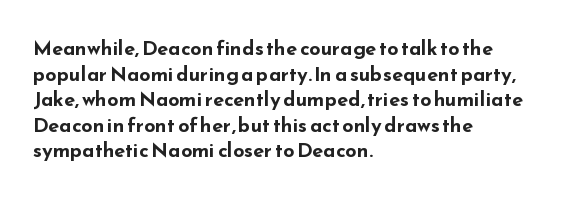
Q: Is the text bold? A: Yes.
Q: Is the text italic (slanted)? A: No, it is upright.
Q: Is the text underlined? A: No.
Q: How is the paragraph aligned? A: Left-aligned.
Q: Is the spacing between letters normal or unusually wide? A: Normal.
Q: Is the spacing between lines tight, normal or loose? A: Normal.
